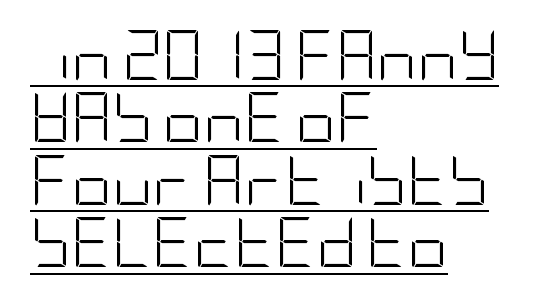
Teacher's note: observe the even left margin — that is flush-left alignment. Ascenders rise straight up at ninety degrees. No chunkiness to these letters — they're not bold. The line texture is even and compact thanks to regular tracking.
